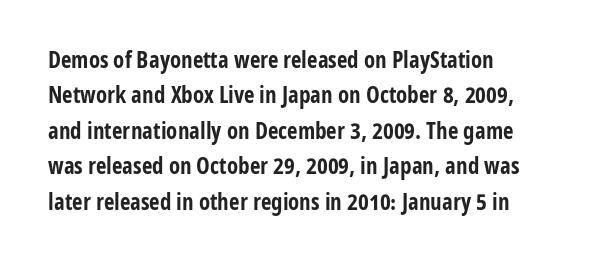
The image shows 23 px bold type, upright; set left-aligned, normal line spacing (1.54x), normal letter spacing, not underlined.
